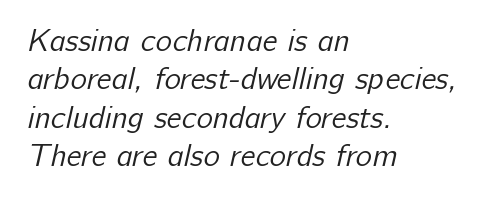
Q: Is the text bold? A: No.
Q: Is the typeface a serif or a sans-serif typeface? A: Sans-serif.
Q: Is the text underlined? A: No.
Q: How is the paragraph aligned? A: Left-aligned.
Q: Is the spacing between letters normal or unusually wide? A: Normal.
Q: Width (condensed, normal, or wide)? A: Normal.
Q: Stroke contrast? A: Low.
Q: x-height? A: Medium.
Q: Monospaced? A: No.
